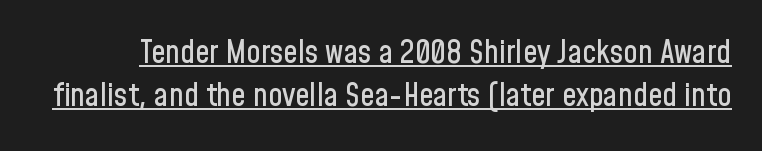
The image shows 32 px condensed sans-serif type, upright; set normal line spacing (1.35x), normal letter spacing, underlined; low stroke contrast and a medium x-height.
